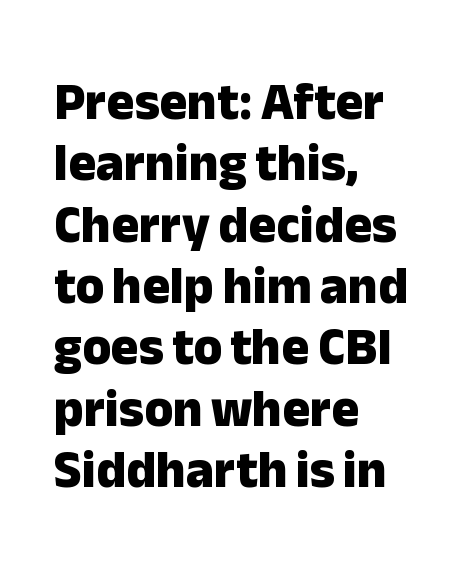
Caption: bold face, heavy strokes. This sample uses an upright cut, with every glyph sitting square on the baseline. The rendering anchors every line to the left-hand side. Is this a fixed-width face? No — the glyphs have proportional, varying widths. Serif or sans? Sans — the stroke terminals are bare. Observe the ordinary spacing: letters are neighbours, not strangers.
